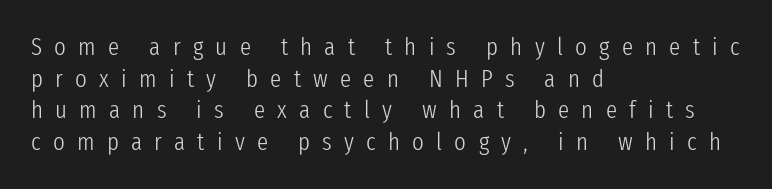
The image shows 25 px text type, upright; set left-aligned, normal line spacing (1.27x), unusually wide letter spacing (+0.49 em), not underlined.
